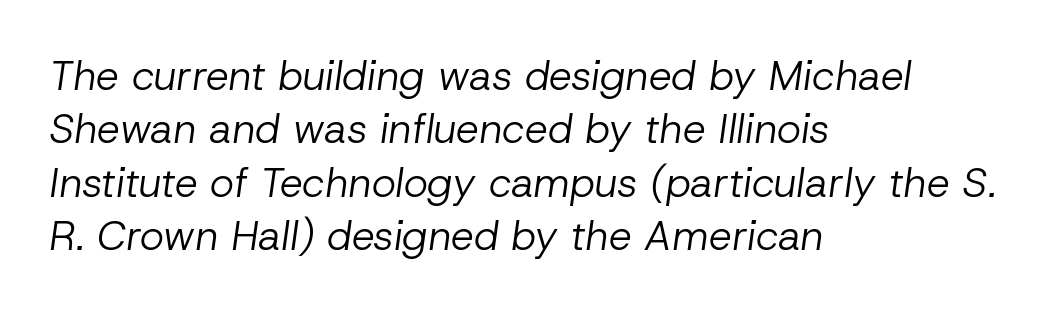
The paragraph has a hard left edge and a soft right edge. Bare-footed words on every line. The rows are spaced the way most documents space them. Each letter keeps its own natural width here, so spacing adapts to shape. The text carries the slant typical of an italic or oblique font. The typeface has the unassuming heft of standard copy or less.
